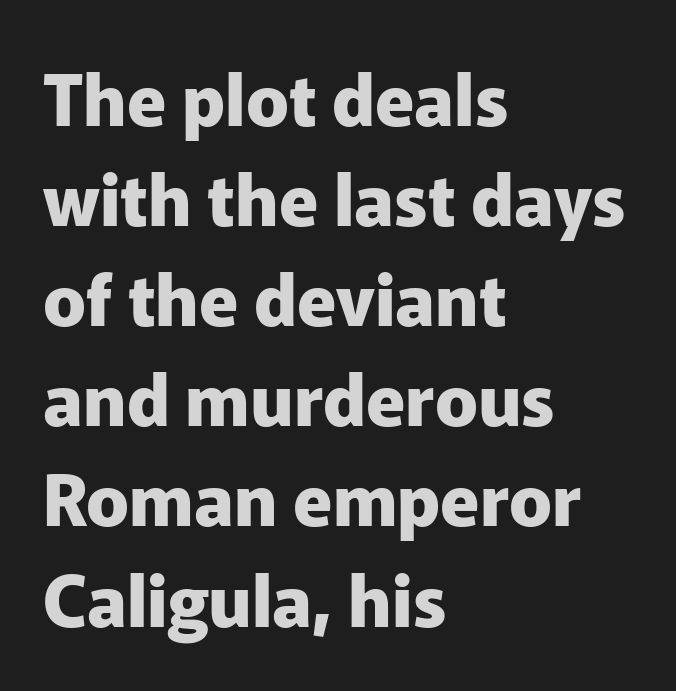
The image shows 71 px heavy sans-serif type, upright; set left-aligned, normal line spacing (1.41x), normal letter spacing, not underlined; low stroke contrast and a medium x-height.
